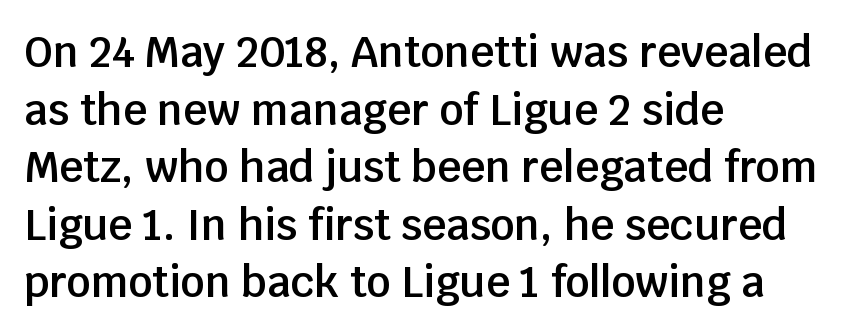
{"serif": "no", "italic": "no", "bold": "semi", "weight": "semibold", "width": "normal", "stroke_contrast": "low", "x_height": "large", "monospaced": "no", "underline": "no", "align": "left", "line_spacing": "normal", "line_spacing_ratio": 1.37, "letter_spacing": "normal", "letter_spacing_em": 0.0, "glyph_px": 42}
